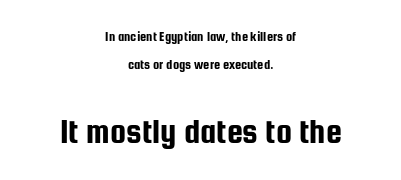
{"serif": "no", "italic": "no", "width": "condensed", "stroke_contrast": "low", "x_height": "medium", "monospaced": "no", "underline": "no", "align": "center", "line_spacing": "loose", "line_spacing_ratio": 1.98, "letter_spacing": "normal", "letter_spacing_em": 0.0, "larger_block": "second", "size_ratio": 2.57, "glyph_px": 36}
